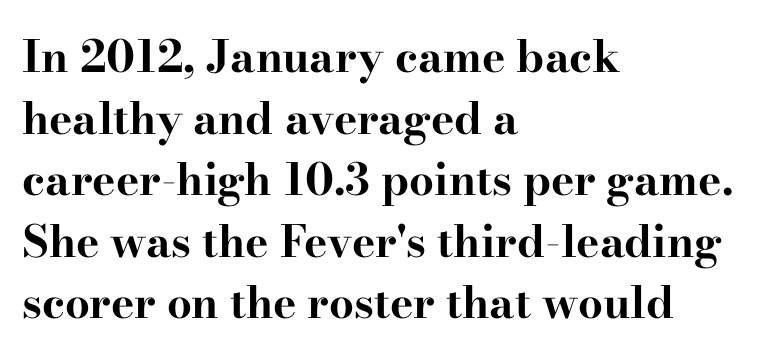
{"serif": "yes", "italic": "no", "bold": "yes", "weight": "bold", "width": "wide", "stroke_contrast": "high", "x_height": "small", "monospaced": "no", "underline": "no", "align": "left", "line_spacing": "normal", "line_spacing_ratio": 1.4, "letter_spacing": "normal", "letter_spacing_em": 0.0, "glyph_px": 44}
